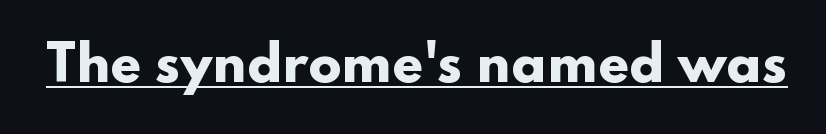
{"serif": "no", "italic": "no", "bold": "yes", "weight": "heavy", "width": "wide", "stroke_contrast": "low", "x_height": "small", "monospaced": "no", "underline": "yes", "letter_spacing": "normal", "letter_spacing_em": 0.0, "glyph_px": 49}
